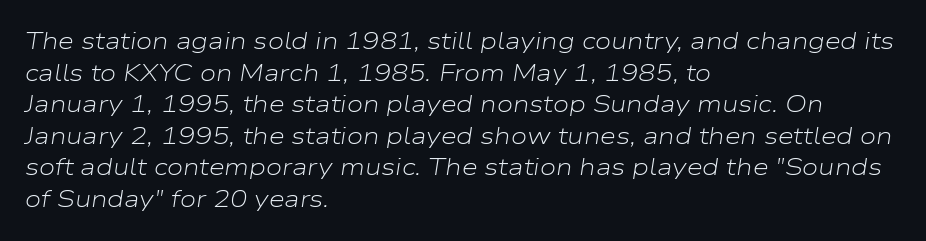
{"italic": "yes", "lean": "right", "slant_degrees": 9, "bold": "no", "underline": "no", "align": "left", "line_spacing": "normal", "line_spacing_ratio": 1.37, "letter_spacing": "normal", "letter_spacing_em": 0.0, "glyph_px": 23}
